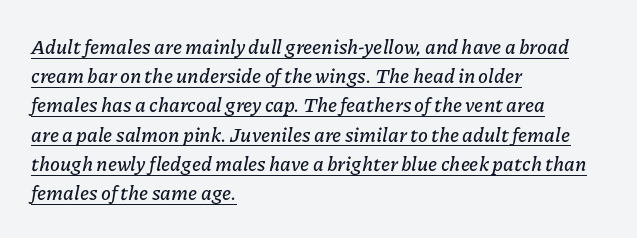
{"italic": "yes", "lean": "right", "slant_degrees": 11, "underline": "yes", "align": "left", "line_spacing": "normal", "line_spacing_ratio": 1.46, "letter_spacing": "normal", "letter_spacing_em": 0.0, "glyph_px": 20}
